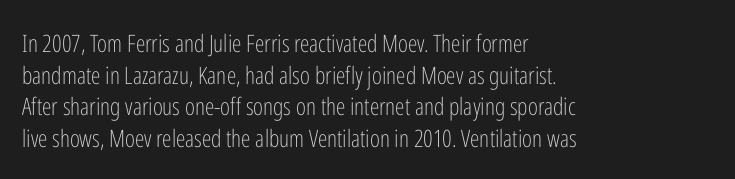
Leftover space on each line is placed entirely after the last word. The typesetting does not lean heavy: it is not bold. Honestly, the letter spacing is just normal — you wouldn't notice it. Underline: absent. If you drew a line through each stem, it would be perfectly vertical.
